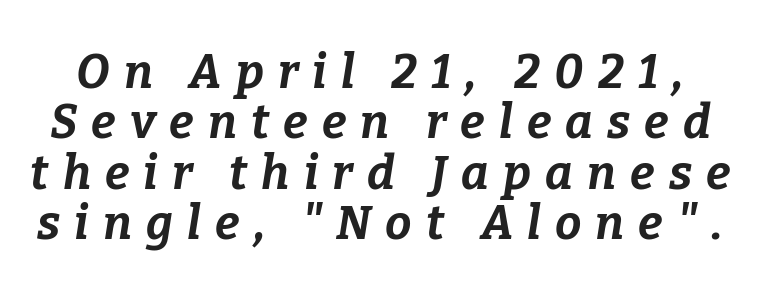
The letters are spread apart with noticeably loose tracking. The passage shown is not underscored anywhere. A typesetter would mark this as italic. You could not count columns in this text — the font is proportionally spaced. The font is running at its bold setting. Closely set lines give the paragraph a compact silhouette.
